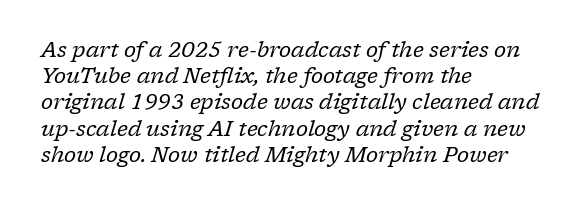
Q: Is the text bold? A: No.
Q: Is the text italic (slanted)? A: Yes, it leans right by about 17 degrees.
Q: Is the text underlined? A: No.
Q: How is the paragraph aligned? A: Left-aligned.
Q: Is the spacing between letters normal or unusually wide? A: Normal.
Q: Is the spacing between lines tight, normal or loose? A: Normal.
